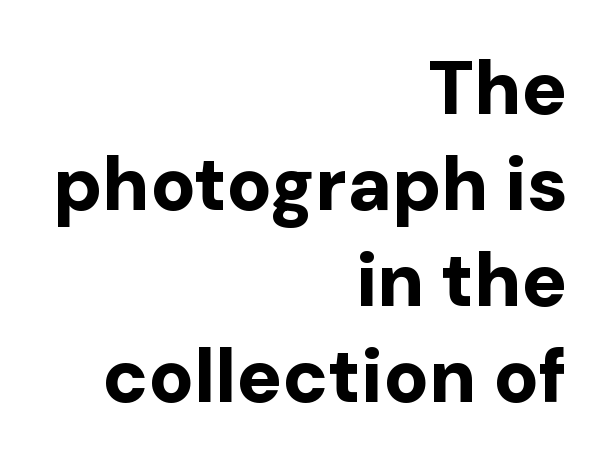
{"serif": "no", "italic": "no", "bold": "yes", "weight": "bold", "width": "normal", "stroke_contrast": "low", "x_height": "medium", "monospaced": "no", "underline": "no", "align": "right", "line_spacing": "normal", "line_spacing_ratio": 1.28, "letter_spacing": "normal", "letter_spacing_em": 0.0, "glyph_px": 75}
